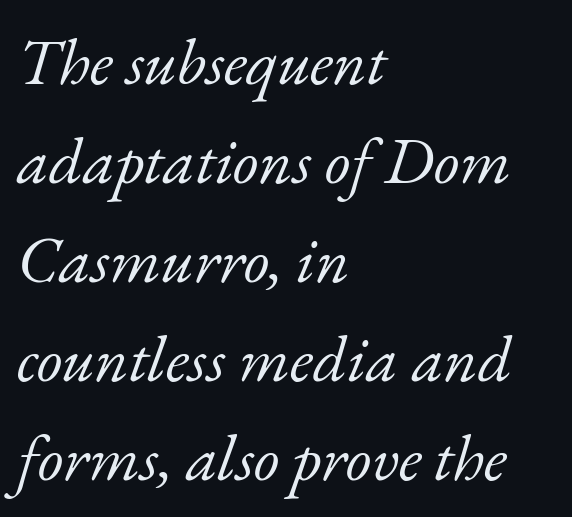
The image shows 66 px light serif type, italic (leaning right); set left-aligned, normal line spacing (1.5x), normal letter spacing, not underlined; low stroke contrast and a small x-height.
